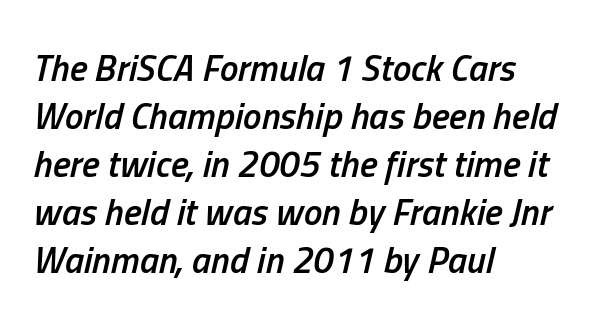
The image shows 37 px semibold, condensed type, italic (leaning right); set left-aligned, normal line spacing (1.3x), normal letter spacing, not underlined; low stroke contrast and a medium x-height.
